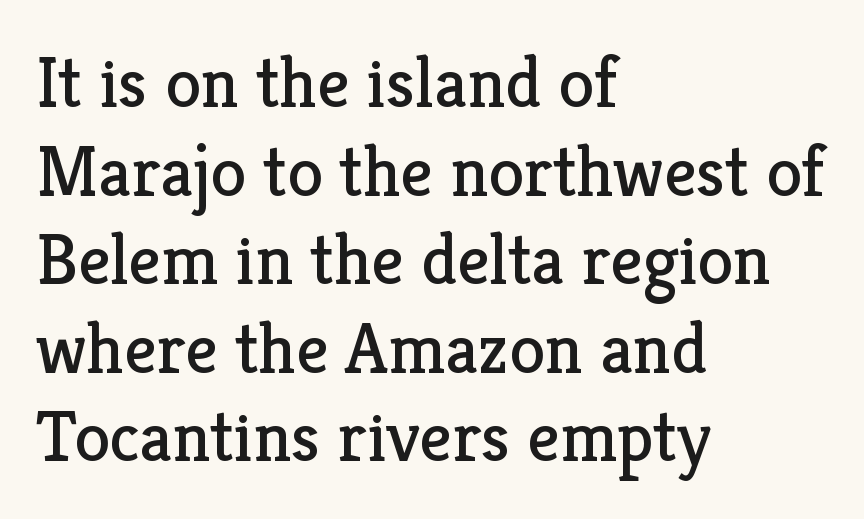
{"serif": "yes", "italic": "no", "bold": "no", "weight": "regular", "width": "normal", "stroke_contrast": "low", "x_height": "medium", "monospaced": "no", "underline": "no", "align": "left", "line_spacing_ratio": 1.23, "letter_spacing": "normal", "letter_spacing_em": 0.0, "glyph_px": 72}
